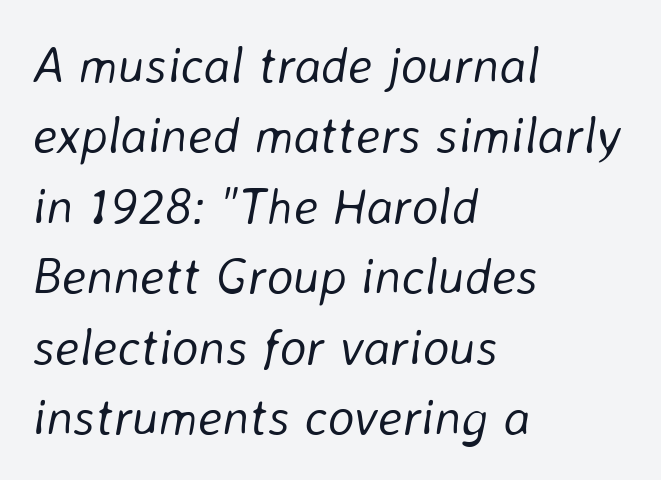
Designer's note — italics engaged. The font sits on the lighter half of the weight spectrum, regular included. You could not count columns in this text — the font is proportionally spaced. The letterforms sit shoulder to shoulder at normal distance.
